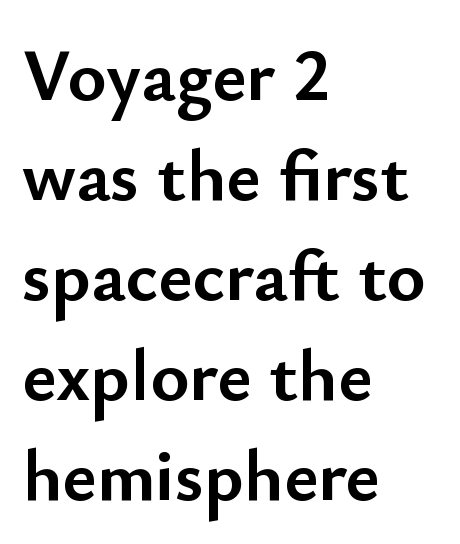
{"serif": "no", "italic": "no", "bold": "yes", "weight": "semibold", "width": "normal", "stroke_contrast": "low", "x_height": "small", "monospaced": "no", "underline": "no", "align": "left", "line_spacing": "normal", "line_spacing_ratio": 1.35, "letter_spacing": "normal", "letter_spacing_em": 0.0, "glyph_px": 74}
